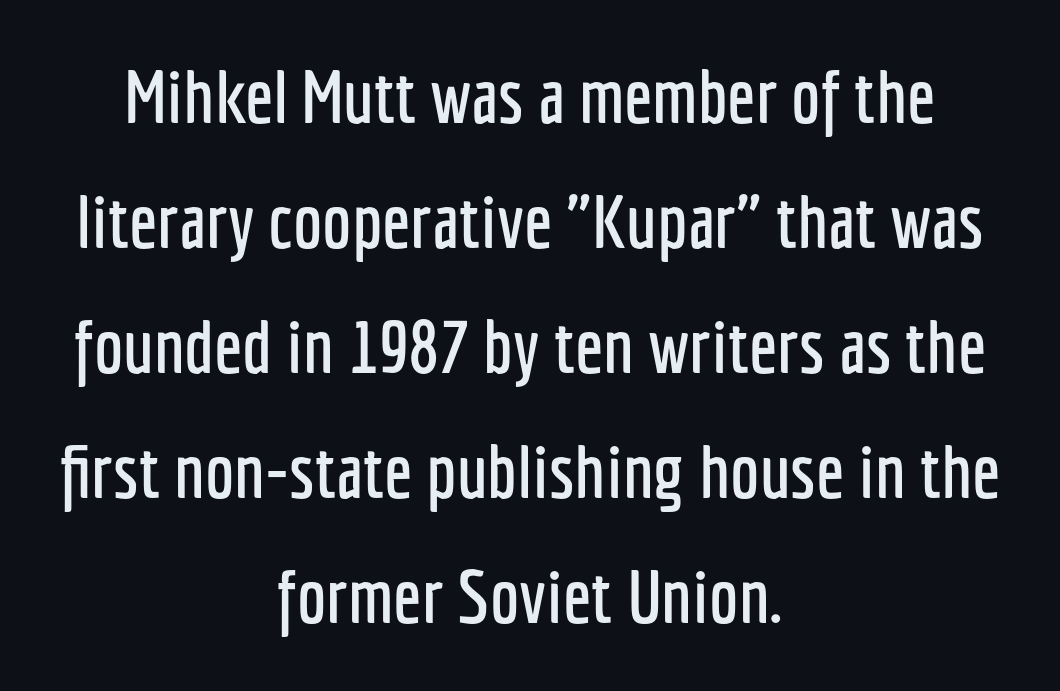
Q: Is the text italic (slanted)? A: No, it is upright.
Q: Is the typeface a serif or a sans-serif typeface? A: Sans-serif.
Q: Is the text underlined? A: No.
Q: How is the paragraph aligned? A: Centered.
Q: Is the spacing between letters normal or unusually wide? A: Normal.
Q: Is the spacing between lines tight, normal or loose? A: Normal.
Q: Width (condensed, normal, or wide)? A: Condensed.
Q: Stroke contrast? A: Low.
Q: x-height? A: Medium.
Q: Monospaced? A: No.
